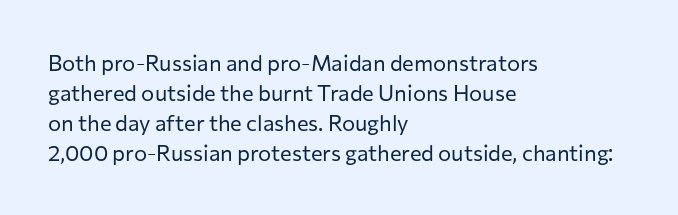
The letterforms sit shoulder to shoulder at normal distance. The space directly below the letters is spotless. Counters stay open thanks to moderate or lighter strokes. The vertical gap from one line to the next is medium. Ascenders rise straight up at ninety degrees. The ragged edge is on the right, which tells us the setting is flush left.
